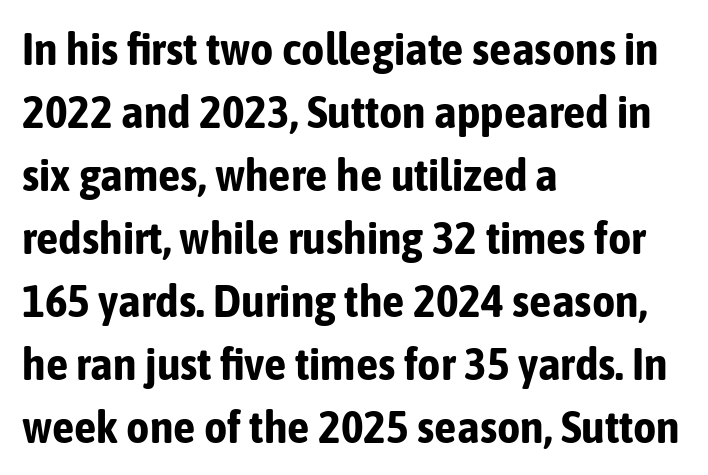
{"serif": "no", "italic": "no", "bold": "yes", "weight": "bold", "width": "condensed", "stroke_contrast": "low", "x_height": "medium", "monospaced": "no", "underline": "no", "align": "left", "line_spacing": "normal", "line_spacing_ratio": 1.4, "letter_spacing": "normal", "letter_spacing_em": 0.0, "glyph_px": 45}
